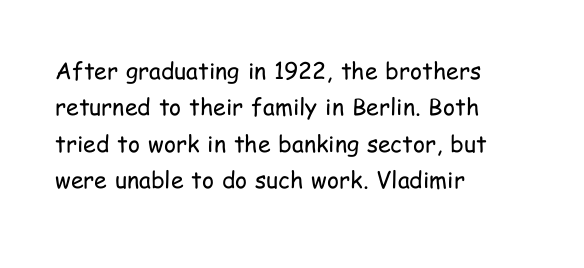
{"italic": "no", "bold": "no", "underline": "no", "align": "left", "line_spacing": "normal", "line_spacing_ratio": 1.58, "letter_spacing": "normal", "letter_spacing_em": 0.0, "glyph_px": 23}
